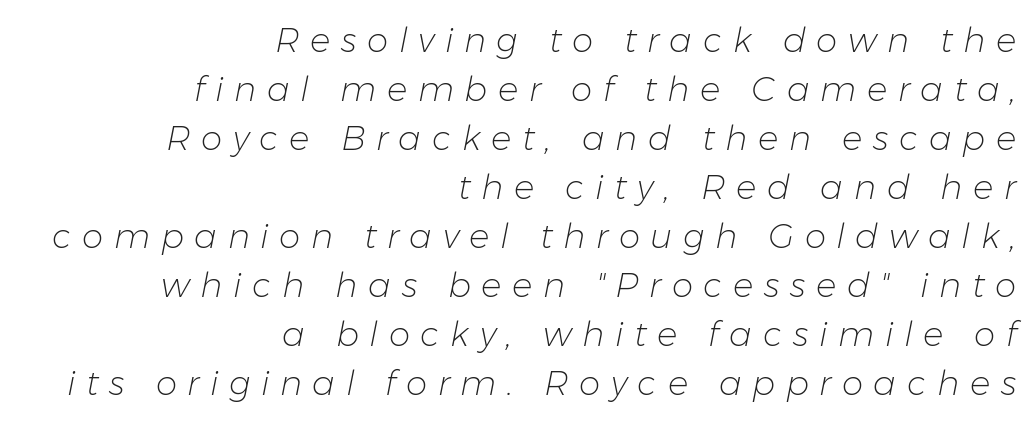
Q: Is the text bold? A: No.
Q: Is the text italic (slanted)? A: Yes, it leans right by about 11 degrees.
Q: Is the text underlined? A: No.
Q: How is the paragraph aligned? A: Right-aligned.
Q: Is the spacing between letters normal or unusually wide? A: Unusually wide.
Q: Is the spacing between lines tight, normal or loose? A: Normal.
Q: Width (condensed, normal, or wide)? A: Normal.
Q: Stroke contrast? A: Low.
Q: x-height? A: Medium.
Q: Monospaced? A: No.
